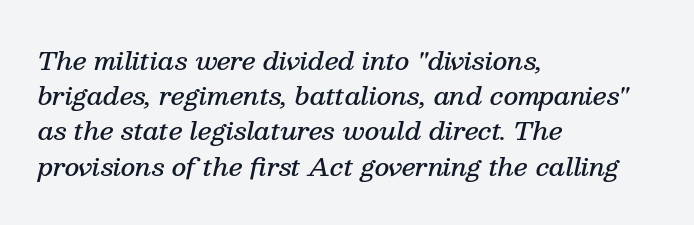
Q: Is the text bold? A: Semi-bold.
Q: Is the text italic (slanted)? A: Yes, it leans right by about 13 degrees.
Q: Is the text underlined? A: No.
Q: How is the paragraph aligned? A: Left-aligned.
Q: Is the spacing between letters normal or unusually wide? A: Normal.
Q: Is the spacing between lines tight, normal or loose? A: Normal.
